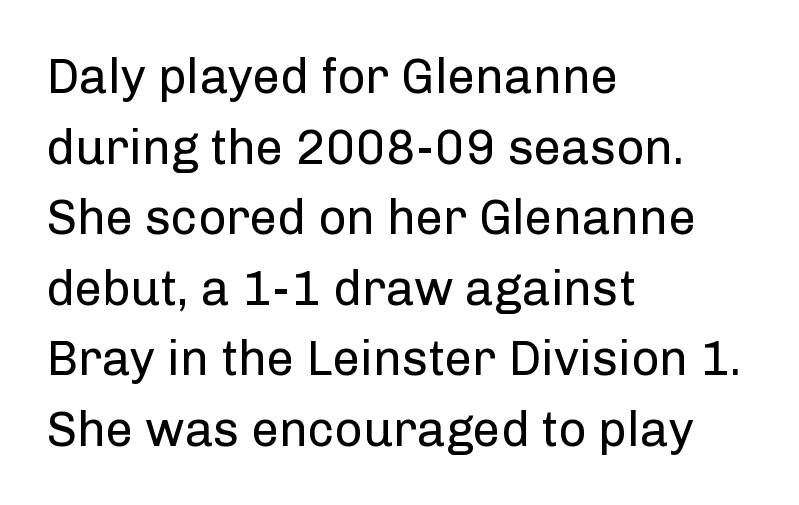
{"serif": "no", "italic": "no", "bold": "no", "weight": "regular", "width": "normal", "stroke_contrast": "low", "x_height": "medium", "monospaced": "no", "underline": "no", "align": "left", "line_spacing": "normal", "line_spacing_ratio": 1.44, "letter_spacing": "normal", "letter_spacing_em": 0.0, "glyph_px": 49}
